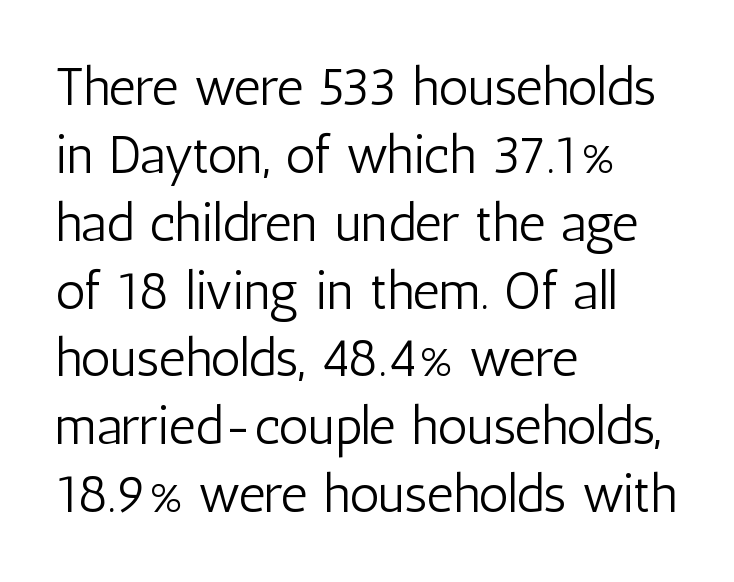
The image shows 53 px light, condensed sans-serif type, upright; set left-aligned, normal line spacing (1.28x), normal letter spacing, not underlined; low stroke contrast and a medium x-height.
